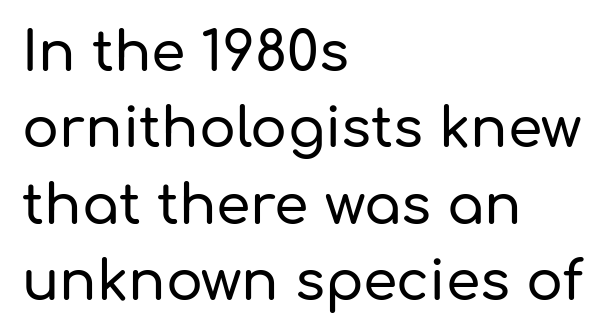
{"serif": "no", "italic": "no", "width": "normal", "stroke_contrast": "low", "x_height": "medium", "monospaced": "no", "underline": "no", "align": "left", "line_spacing": "normal", "line_spacing_ratio": 1.39, "letter_spacing": "normal", "letter_spacing_em": 0.0, "glyph_px": 55}
